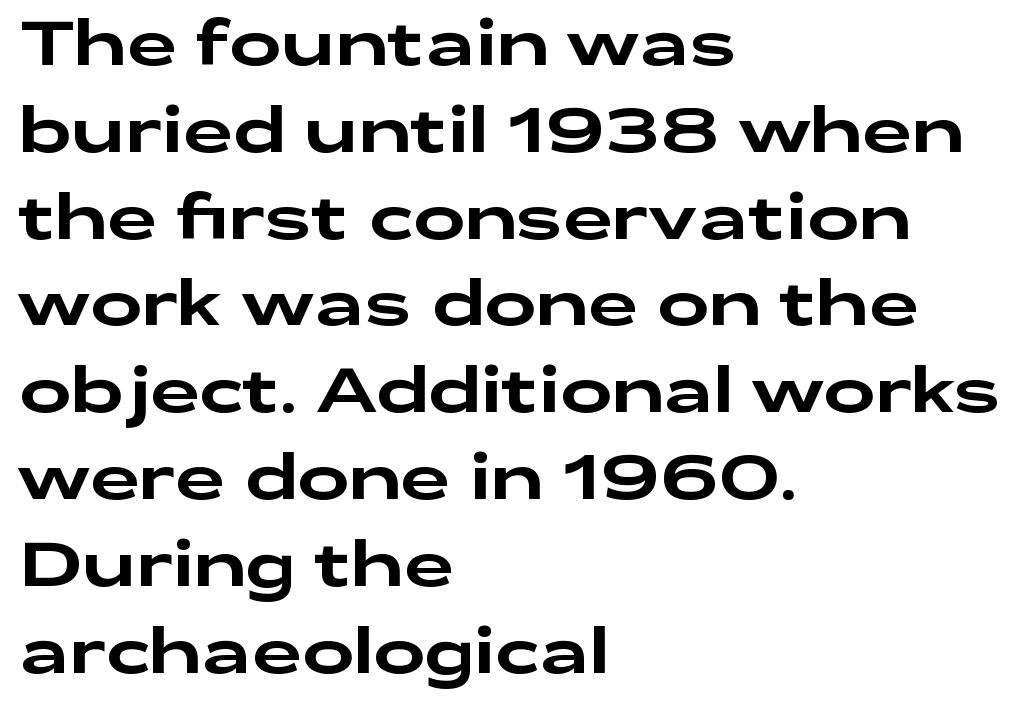
Q: Is the text italic (slanted)? A: No, it is upright.
Q: Is the typeface a serif or a sans-serif typeface? A: Sans-serif.
Q: Is the text underlined? A: No.
Q: How is the paragraph aligned? A: Left-aligned.
Q: Is the spacing between letters normal or unusually wide? A: Normal.
Q: Is the spacing between lines tight, normal or loose? A: Normal.
Q: Width (condensed, normal, or wide)? A: Wide.
Q: Stroke contrast? A: Low.
Q: x-height? A: Medium.
Q: Monospaced? A: No.
